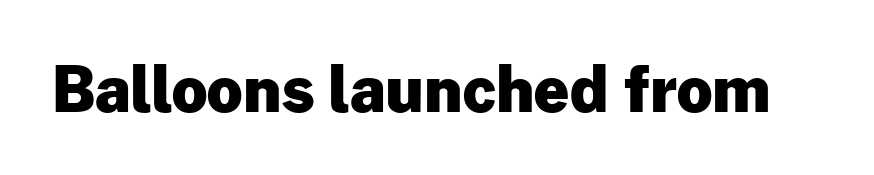
Q: Is the text bold? A: Yes.
Q: Is the text italic (slanted)? A: No, it is upright.
Q: Is the typeface a serif or a sans-serif typeface? A: Sans-serif.
Q: Is the text underlined? A: No.
Q: Is the spacing between letters normal or unusually wide? A: Normal.
Q: Width (condensed, normal, or wide)? A: Normal.
Q: Stroke contrast? A: Low.
Q: x-height? A: Medium.
Q: Monospaced? A: No.
